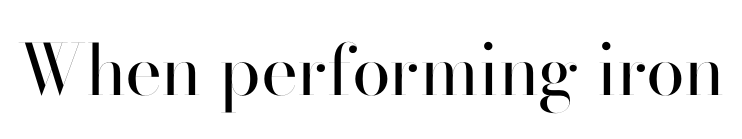
{"serif": "no", "italic": "no", "bold": "no", "weight": "regular", "width": "normal", "stroke_contrast": "high", "x_height": "small", "monospaced": "no", "underline": "no", "letter_spacing": "normal", "letter_spacing_em": 0.0, "glyph_px": 70}
